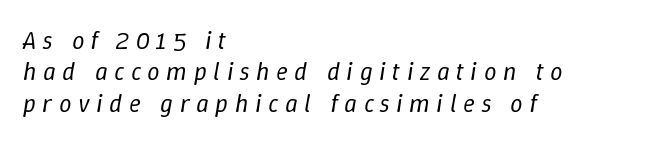
Q: Is the text bold? A: No.
Q: Is the text italic (slanted)? A: Yes, it leans right by about 9 degrees.
Q: Is the text underlined? A: No.
Q: How is the paragraph aligned? A: Left-aligned.
Q: Is the spacing between letters normal or unusually wide? A: Unusually wide.
Q: Is the spacing between lines tight, normal or loose? A: Normal.
